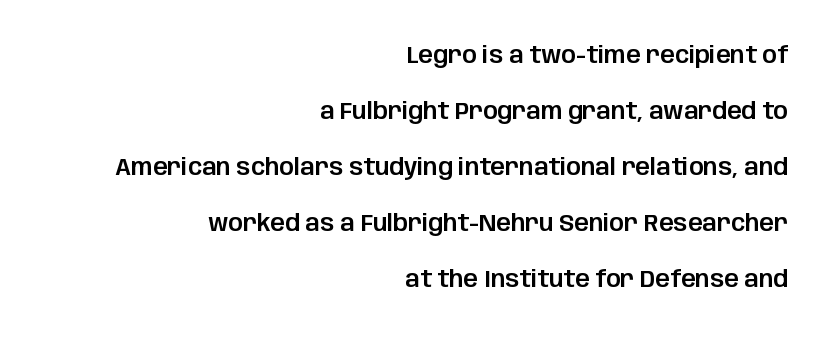
The image shows 23 px text type, upright; set right-aligned, loose line spacing (2.43x), normal letter spacing, not underlined.
